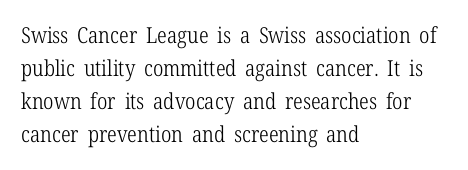
Q: Is the text bold? A: No.
Q: Is the text italic (slanted)? A: No, it is upright.
Q: Is the text underlined? A: No.
Q: How is the paragraph aligned? A: Left-aligned.
Q: Is the spacing between letters normal or unusually wide? A: Normal.
Q: Is the spacing between lines tight, normal or loose? A: Normal.
